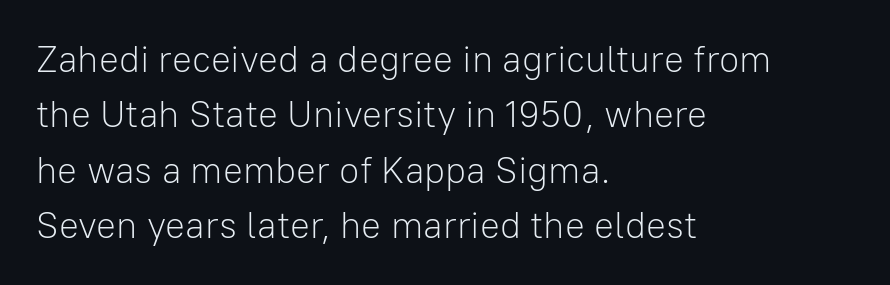
The image shows 37 px light sans-serif type, upright; set left-aligned, normal line spacing (1.5x), normal letter spacing, not underlined; low stroke contrast and a medium x-height.
